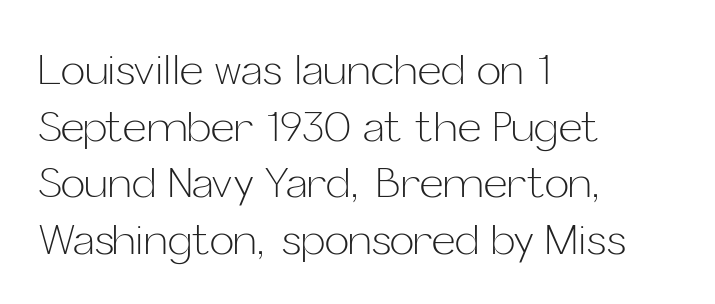
The image shows 41 px light sans-serif type, upright; set left-aligned, normal line spacing (1.38x), normal letter spacing, not underlined; low stroke contrast and a medium x-height.
